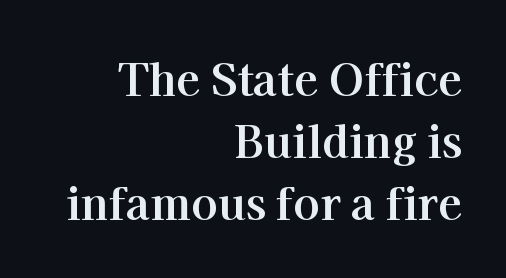
If you measured baseline to baseline, you'd find a middling distance. To sum up the face: it has serifs. Designer's note — italics off, roman on. Only glyphs here, with clear space below each row.
